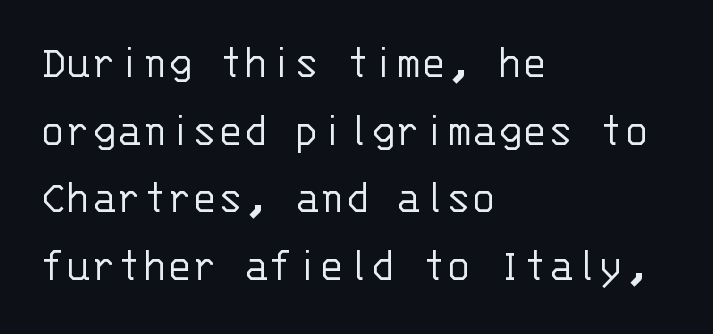
A typesetter would call this leading conventional body-copy spacing. In terms of letterform style, serifs are entirely absent. Stroke mass is kept to a normal reading level or below. The letters stand upright; this is a roman face. Underline: absent. The face used here is monospaced, like something from a code editor.
